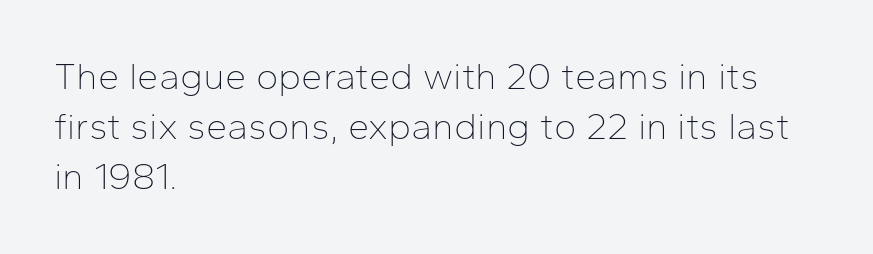
The image shows 38 px thin sans-serif type, upright; set left-aligned, normal line spacing (1.32x), normal letter spacing, not underlined; low stroke contrast and a medium x-height.
